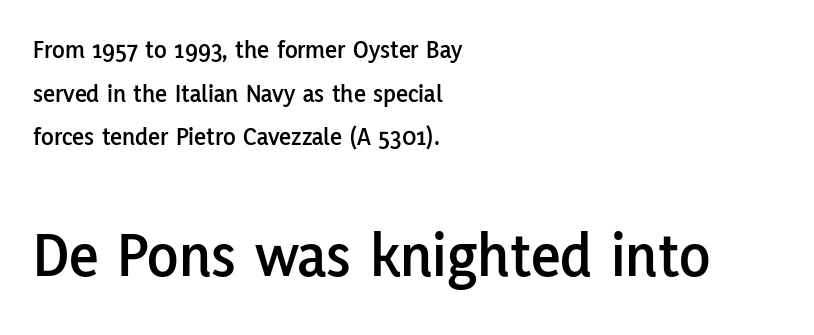
Size contrast runs from small at the top to large at the bottom. The axis of the letterforms is exactly vertical. This sample has the flowing, uneven cadence of proportional lettering. Glyph-to-glyph distance matches everyday printed text. A typesetter would label this face a sans. Left-aligned paragraph, ragged on the right.
